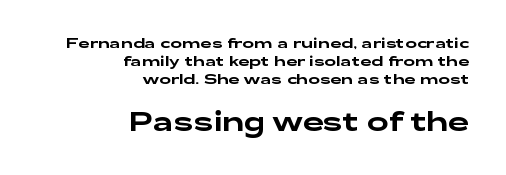
The image shows 26 px text type, upright; set right-aligned, normal line spacing (1.29x), normal letter spacing, not underlined; the second (bottom) block is 1.86x larger.
